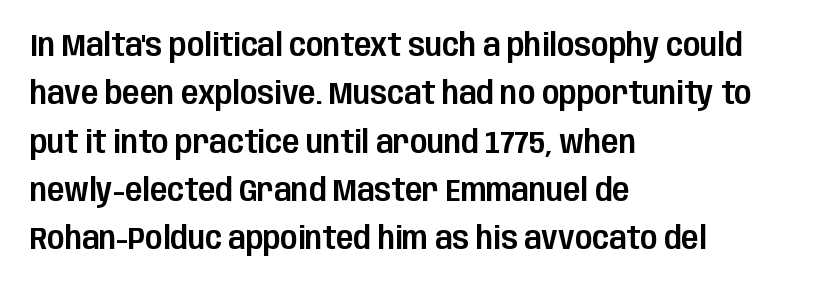
Unmarked baselines from the first word to the last. The lettering holds an erect, upright posture throughout. The lines in this sample share a left origin and differ only in where they stop. You can tell from the bare stems that sans-serif type was used. The line-height multiplier appears to be the usual default. Spacing verdict: proportional, widths tailored to each character.
